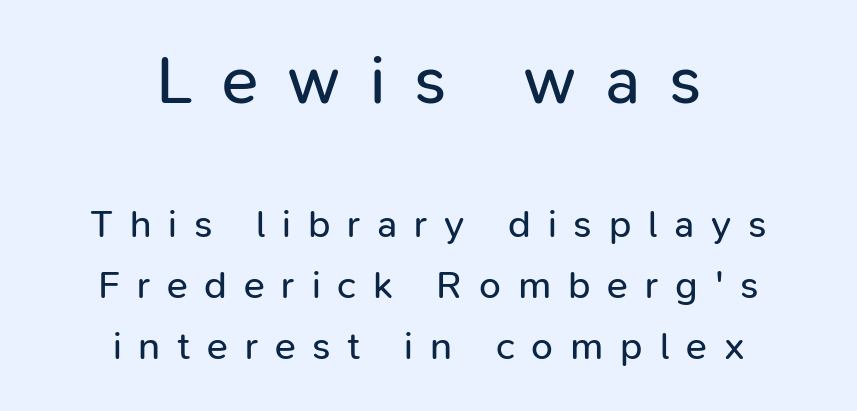
Q: Is the text bold? A: No.
Q: Is the text italic (slanted)? A: No, it is upright.
Q: Is the typeface a serif or a sans-serif typeface? A: Sans-serif.
Q: Is the text underlined? A: No.
Q: How is the paragraph aligned? A: Centered.
Q: Is the spacing between letters normal or unusually wide? A: Unusually wide.
Q: Is the spacing between lines tight, normal or loose? A: Normal.
Q: Which block of text is set in a larger size, the first (top) or the second (bottom)? A: The first (top) one.
Q: Width (condensed, normal, or wide)? A: Normal.
Q: Stroke contrast? A: Low.
Q: x-height? A: Medium.
Q: Monospaced? A: No.
